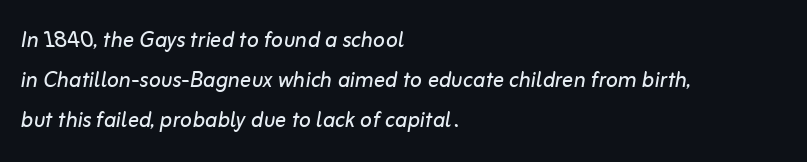
The image shows 28 px regular-weight type, italic (leaning right); set left-aligned, normal line spacing (1.42x), normal letter spacing, not underlined; low stroke contrast and a medium x-height.
